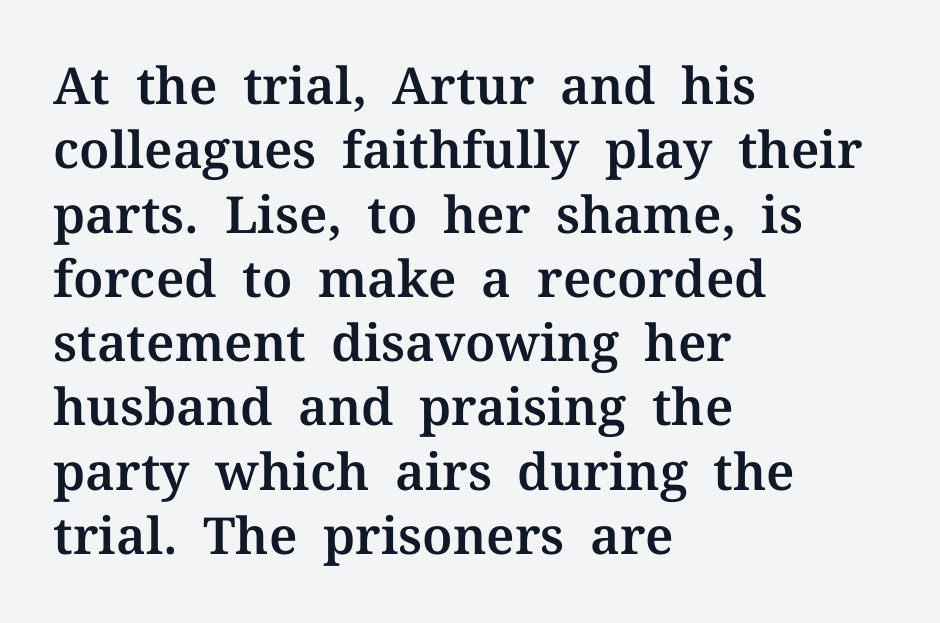
The image shows 51 px serif type, upright; set left-aligned, normal line spacing (1.26x), normal letter spacing, not underlined; medium stroke contrast and a medium x-height.
